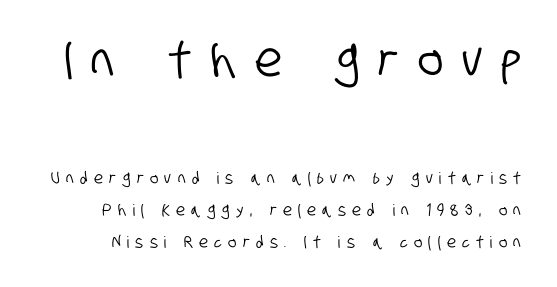
Display-style spreading of the glyphs; the letterfit is very open. Spacing verdict: proportional, widths tailored to each character. Each letter's strokes conclude bluntly, with no projecting serifs. The letters in the upper block stand taller than those in the block below. A bare baseline throughout the passage. The lines are spread far apart with generous leading.
